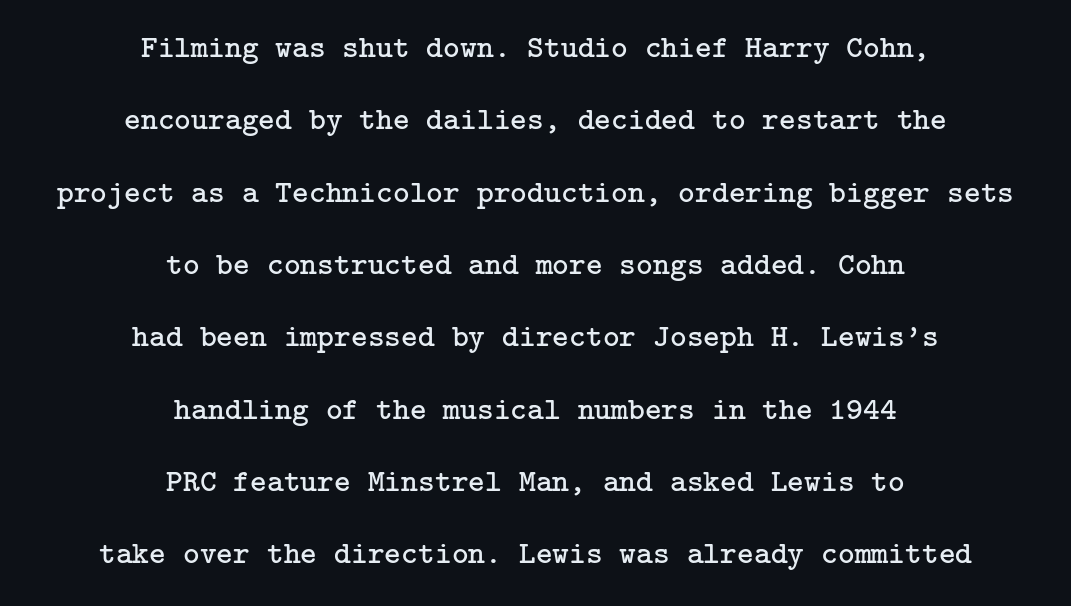
The image shows 32 px regular-weight serif type, upright; set centered, loose line spacing (2.26x), normal letter spacing, not underlined; low stroke contrast and a medium x-height.
